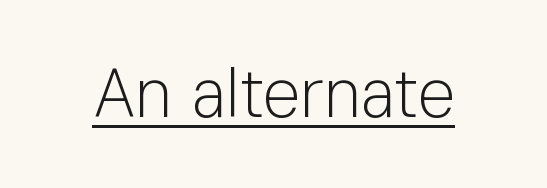
{"serif": "no", "italic": "no", "bold": "no", "weight": "light", "width": "normal", "stroke_contrast": "low", "x_height": "medium", "monospaced": "no", "underline": "yes", "letter_spacing": "normal", "letter_spacing_em": 0.0, "glyph_px": 68}
